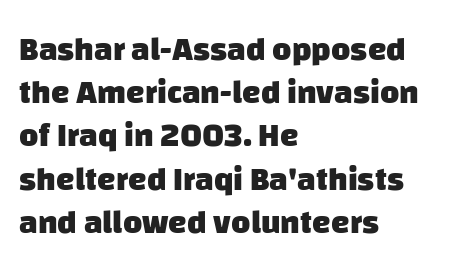
The image shows 33 px heavy sans-serif type; set left-aligned, normal line spacing (1.31x), normal letter spacing, not underlined; low stroke contrast and a large x-height.
